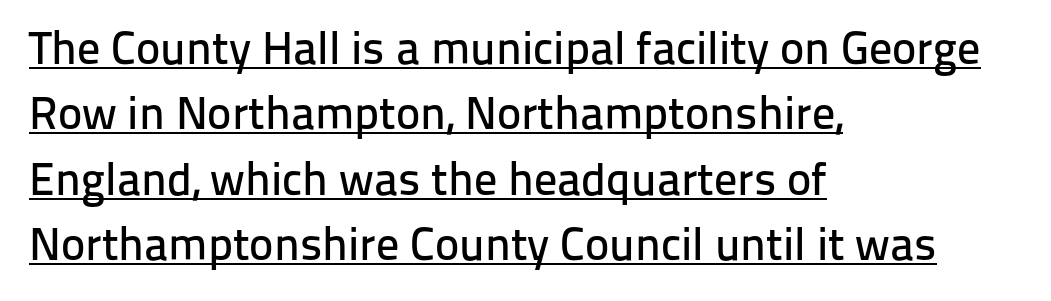
The rendering uses a moderate line-height, typical for paragraphs. Do the characters align in a grid? No, the font is proportional. Line beginnings align vertically; line endings do not. You could call the tracking neutral — neither tight nor loose. Posture: upright roman.
